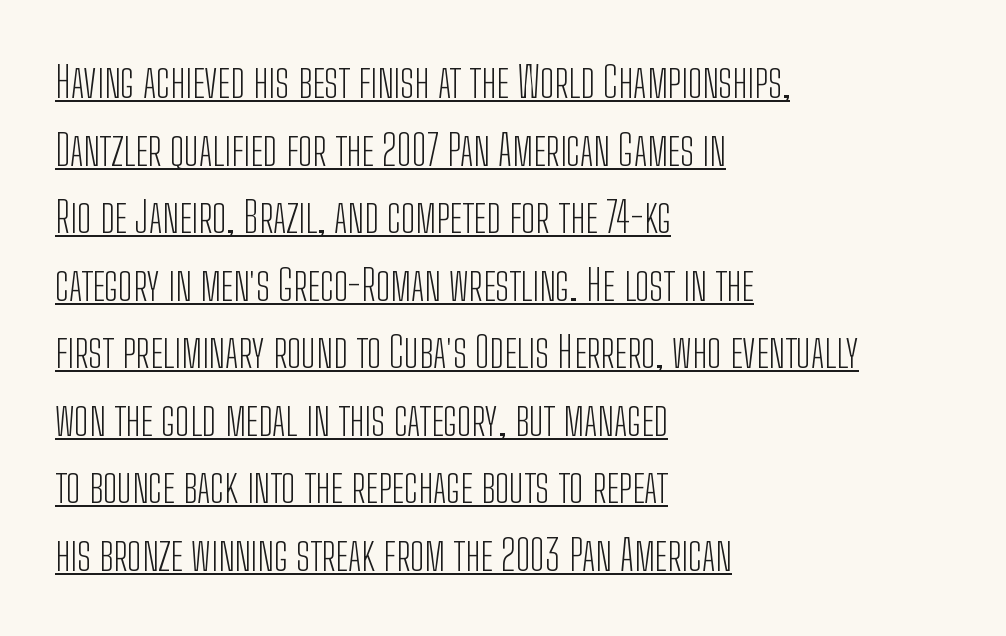
The font is comparable to plain body text, perhaps lighter. A baseline rule has been typeset under these characters. Italic: no, the glyphs are upright roman. Students, observe: this is what conventionally led text looks like. Classification — sans serif. The horizontal fit of the characters is conventional and even.
